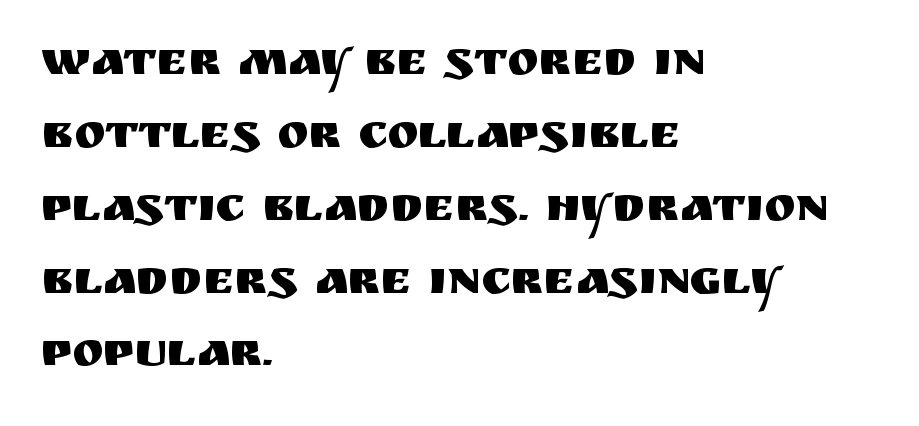
The image shows 47 px sans-serif type, upright; set left-aligned, normal line spacing (1.55x), normal letter spacing, not underlined; medium stroke contrast and a large x-height.
